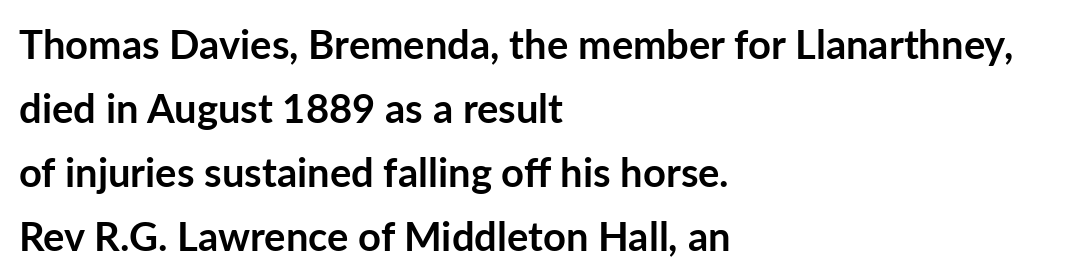
Every row of glyphs begins at an identical x-position on the left. The horizontal fit of the characters is conventional and even. Notice how thick the strokes are: this is what a full bold looks like. A sans-serif font was chosen for this passage.
